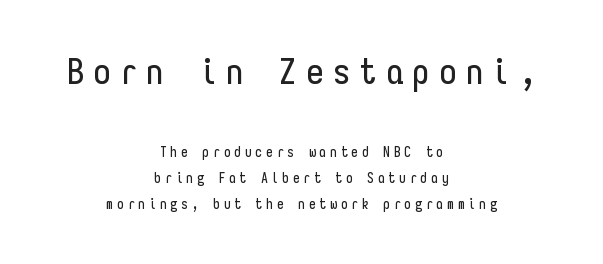
The image shows 35 px condensed sans-serif type, upright, monospaced; set centered, line spacing 1.86x, unusually wide letter spacing (+0.26 em), not underlined; the first (top) block is 2.5x larger; low stroke contrast and a medium x-height.
